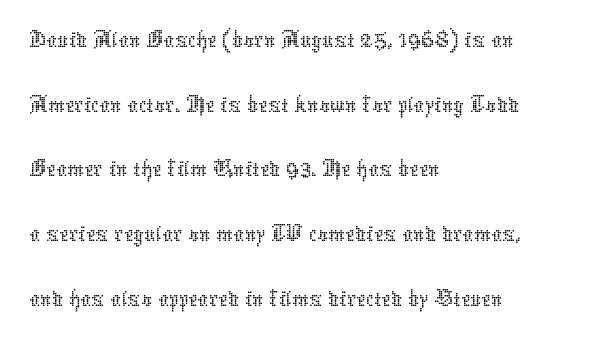
{"italic": "no", "bold": "no", "weight": "thin", "width": "normal", "stroke_contrast": "low", "x_height": "medium", "monospaced": "no", "underline": "no", "align": "left", "line_spacing_ratio": 1.22, "letter_spacing": "normal", "letter_spacing_em": 0.0, "glyph_px": 53}
